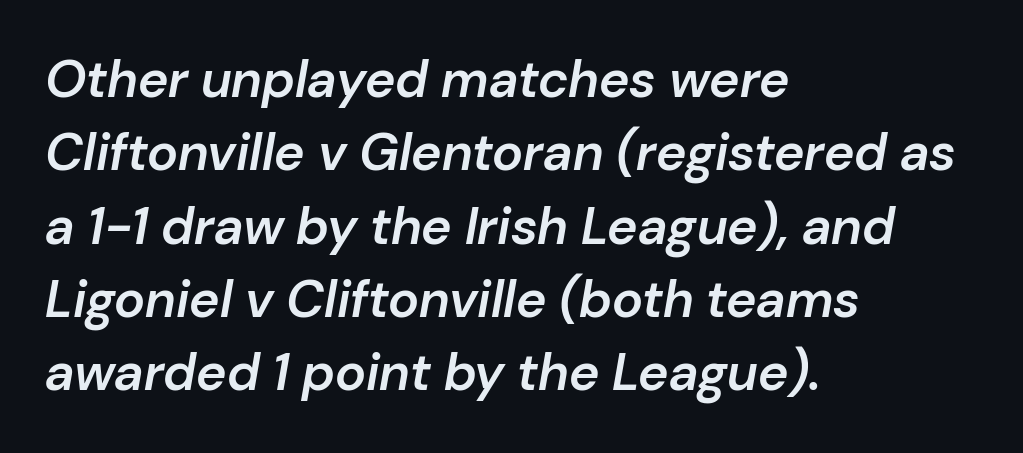
On the weight axis this lands at semibold, roughly 600. Characters follow at the spacing the type designer built in. Looks like regular typesetting: each glyph gets only the width it needs. Quick note: underline off. The letters are slanted; this is an italic face. Honestly, the row spacing looks completely unremarkable.
